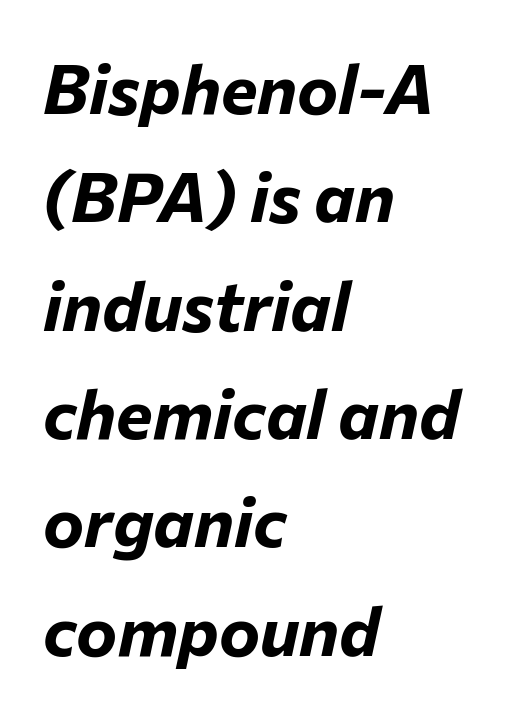
The image shows 69 px bold type, italic (leaning right); set left-aligned, normal line spacing (1.57x), normal letter spacing, not underlined; low stroke contrast and a medium x-height.
